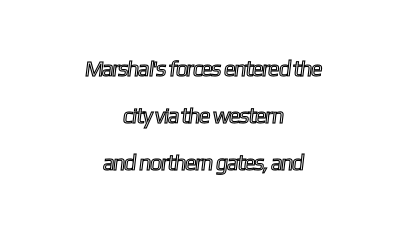
The rag falls on both sides of this text block equally. Honestly, the rows look like they've been pulled way apart. The space beneath each line is pristine and unruled. Look at the tracking — it's just the regular setting, nothing added.
